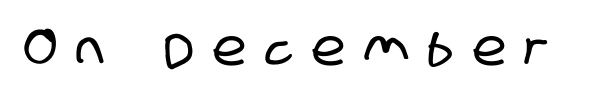
The image shows 50 px condensed sans-serif type; set unusually wide letter spacing (+0.4 em), not underlined; low stroke contrast and a large x-height.
